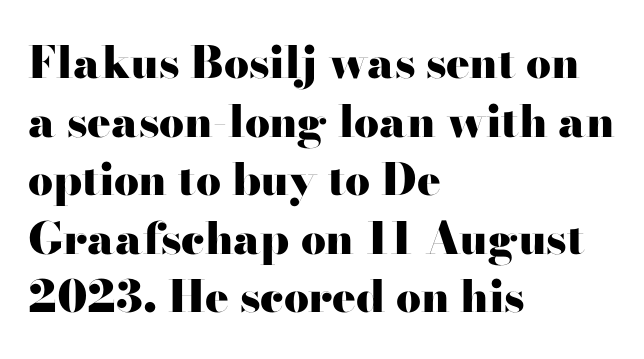
The image shows 44 px heavy, wide serif type, upright; set left-aligned, normal line spacing (1.33x), normal letter spacing, not underlined; high stroke contrast and a small x-height.
